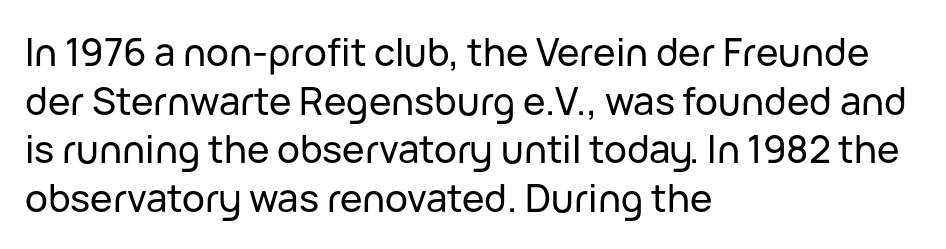
{"serif": "no", "italic": "no", "width": "normal", "stroke_contrast": "low", "x_height": "medium", "monospaced": "no", "underline": "no", "align": "left", "line_spacing": "normal", "line_spacing_ratio": 1.28, "letter_spacing": "normal", "letter_spacing_em": 0.0, "glyph_px": 38}
